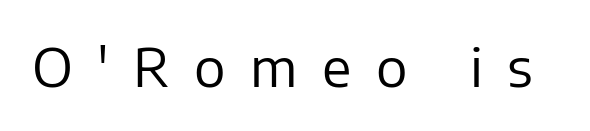
Q: Is the text bold? A: No.
Q: Is the text italic (slanted)? A: No, it is upright.
Q: Is the typeface a serif or a sans-serif typeface? A: Sans-serif.
Q: Is the text underlined? A: No.
Q: Is the spacing between letters normal or unusually wide? A: Unusually wide.
Q: Width (condensed, normal, or wide)? A: Normal.
Q: Stroke contrast? A: Low.
Q: x-height? A: Medium.
Q: Monospaced? A: No.
